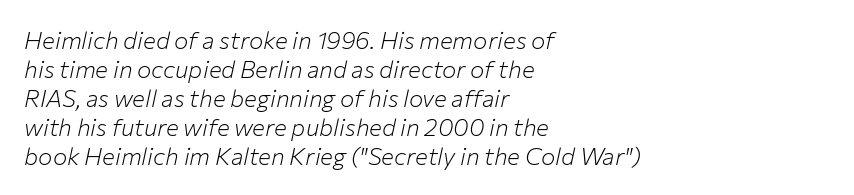
{"italic": "yes", "lean": "right", "slant_degrees": 12, "bold": "no", "underline": "no", "align": "left", "line_spacing_ratio": 1.21, "letter_spacing": "normal", "letter_spacing_em": 0.0, "glyph_px": 24}
